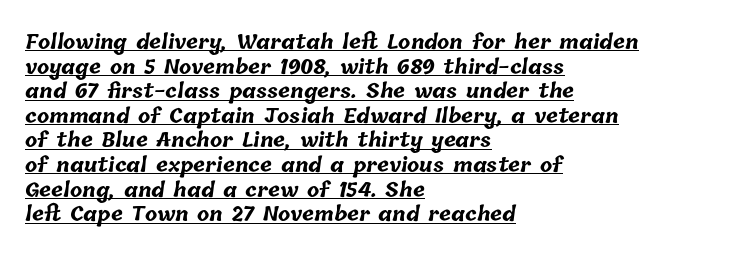
A classic flush-left, rag-right setting is used for this passage. Spacing between characters is what you'd get straight out of the box. Caption: lettering with a line underneath. Typographic density is high because the face is bold.
